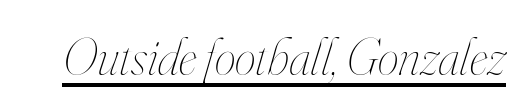
{"italic": "yes", "lean": "right", "slant_degrees": 16, "bold": "no", "weight": "thin", "width": "condensed", "stroke_contrast": "high", "x_height": "small", "monospaced": "no", "underline": "yes", "letter_spacing": "normal", "letter_spacing_em": 0.0, "glyph_px": 53}
